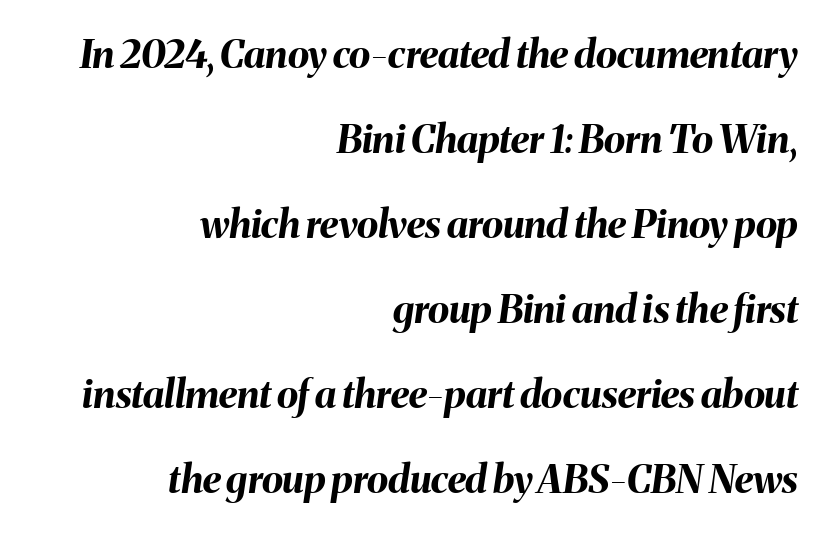
{"italic": "yes", "lean": "right", "slant_degrees": 8, "bold": "yes", "weight": "bold", "width": "normal", "stroke_contrast": "medium", "x_height": "medium", "monospaced": "no", "underline": "no", "align": "right", "line_spacing": "loose", "line_spacing_ratio": 2.18, "letter_spacing": "normal", "letter_spacing_em": 0.0, "glyph_px": 39}
